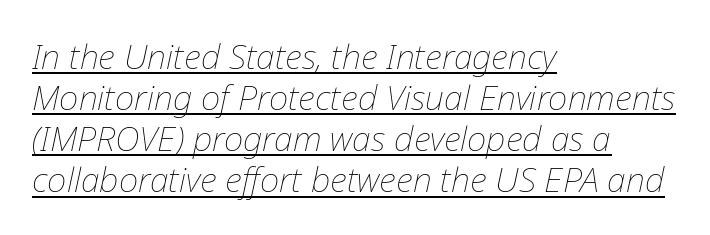
{"italic": "yes", "lean": "right", "slant_degrees": 12, "bold": "no", "weight": "thin", "width": "normal", "stroke_contrast": "low", "x_height": "medium", "monospaced": "no", "underline": "yes", "align": "left", "line_spacing_ratio": 1.21, "letter_spacing": "normal", "letter_spacing_em": 0.0, "glyph_px": 34}
